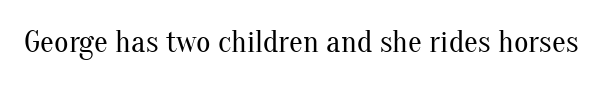
The image shows 31 px regular-weight serif type, upright; set normal letter spacing, not underlined; medium stroke contrast and a small x-height.
